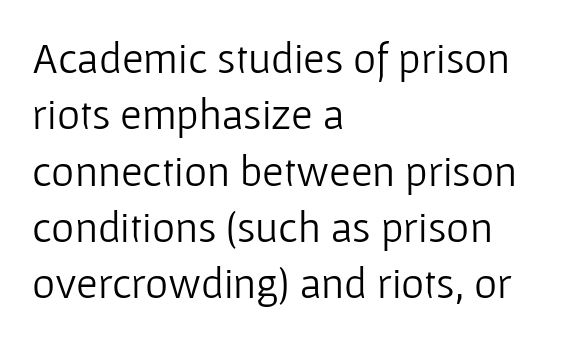
This block has exactly the height ordinary leading produces. The font is comparable to plain body text, perhaps lighter. Quick note: not italic, upright. What stands out about the letter spacing? Nothing — it is the standard amount.
